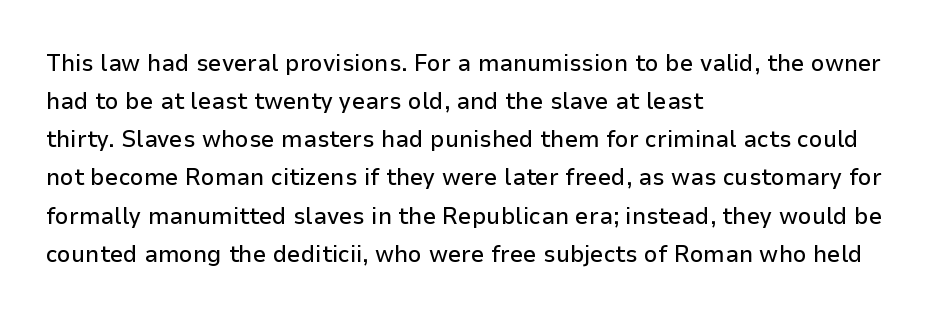
Q: Is the text italic (slanted)? A: No, it is upright.
Q: Is the text underlined? A: No.
Q: How is the paragraph aligned? A: Left-aligned.
Q: Is the spacing between letters normal or unusually wide? A: Normal.
Q: Is the spacing between lines tight, normal or loose? A: Normal.
